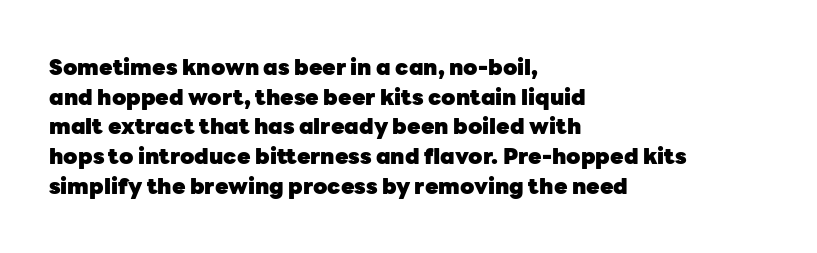
Caption: standard tracking, unaltered. Bold? Absolutely — the strokes are thick and heavy. Where is the straight margin? On the left. The line-height multiplier appears to be the usual default. Underlining? Definitely not there. Upright lettering throughout.
